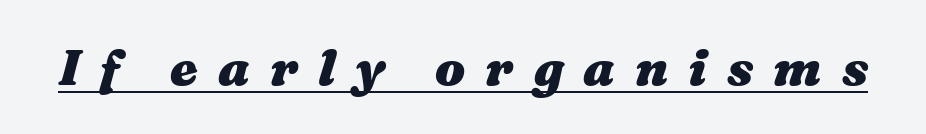
The image shows 50 px heavy, wide type, italic (leaning right); set unusually wide letter spacing (+0.4 em), underlined; medium stroke contrast and a medium x-height.
